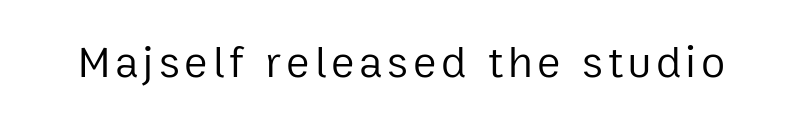
Serifs: no, the terminals of the letterforms are clean. The letters stand upright; this is a roman face. The letters advance in unequal steps, a hallmark of proportional type. Any mark beneath the type? The region is blank.
